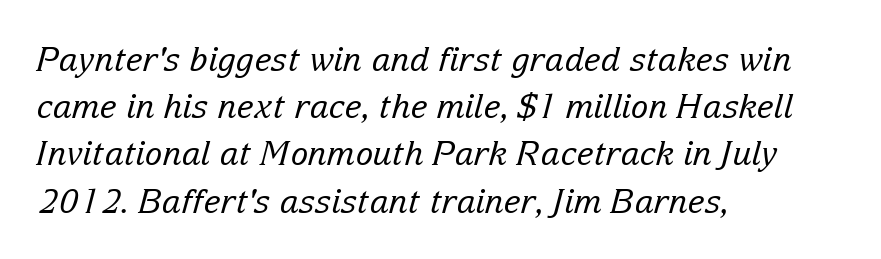
Q: Is the text bold? A: No.
Q: Is the text italic (slanted)? A: Yes, it leans right by about 15 degrees.
Q: Is the typeface a serif or a sans-serif typeface? A: Serif.
Q: Is the text underlined? A: No.
Q: How is the paragraph aligned? A: Left-aligned.
Q: Is the spacing between letters normal or unusually wide? A: Normal.
Q: Is the spacing between lines tight, normal or loose? A: Normal.
Q: Width (condensed, normal, or wide)? A: Normal.
Q: Stroke contrast? A: Low.
Q: x-height? A: Medium.
Q: Monospaced? A: No.
